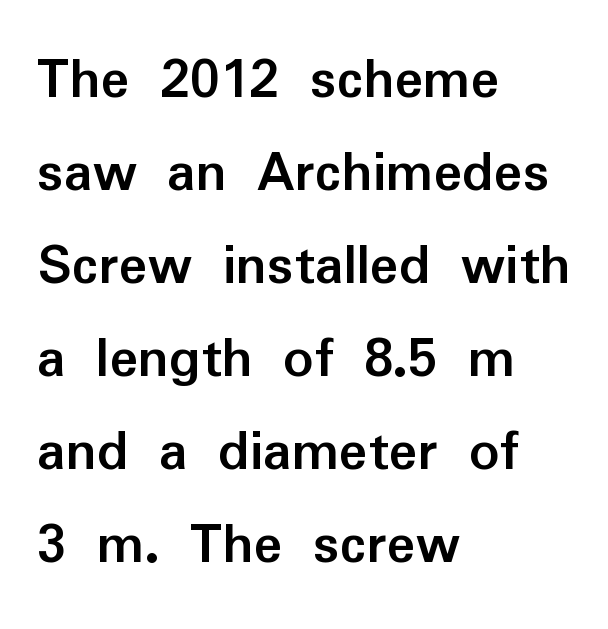
Just letters on the line, the space beneath them empty. The typography opts for an upright posture over an oblique one. Words appear dense and cohesive because spacing is normal. Do the characters align in a grid? No, the font is proportional.
